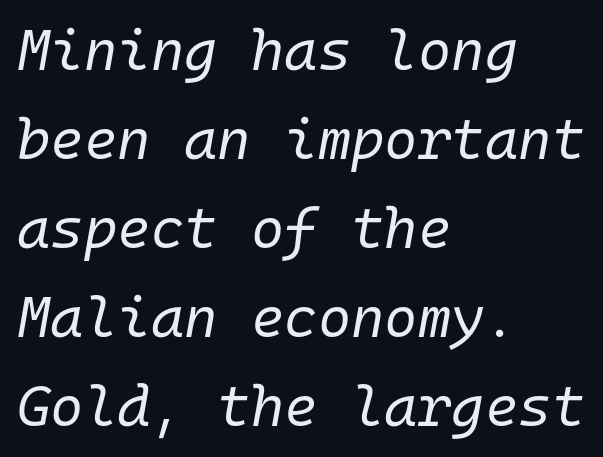
Q: Is the text bold? A: No.
Q: Is the text italic (slanted)? A: Yes, it leans right by about 10 degrees.
Q: Is the text underlined? A: No.
Q: How is the paragraph aligned? A: Left-aligned.
Q: Is the spacing between letters normal or unusually wide? A: Normal.
Q: Is the spacing between lines tight, normal or loose? A: Normal.
Q: Width (condensed, normal, or wide)? A: Normal.
Q: Stroke contrast? A: Low.
Q: x-height? A: Medium.
Q: Monospaced? A: Yes.
